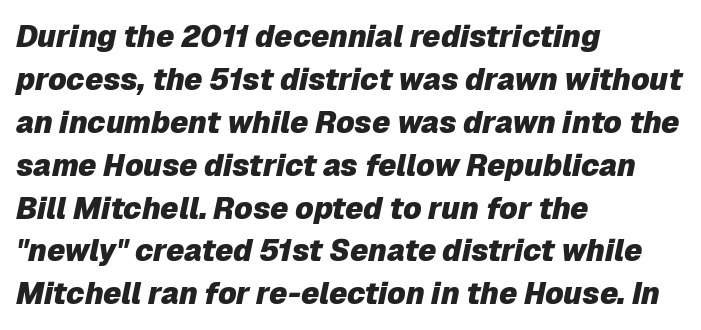
The whole block is typeset with a tilt. In CSS terms this would be text-align: left. Look at the stroke-to-counter ratio: heavy, a bold. Think of a printed novel: that variable character pitch is what you see here. What stands out about the letter spacing? Nothing — it is the standard amount. This rendering features lettering with no underline.
